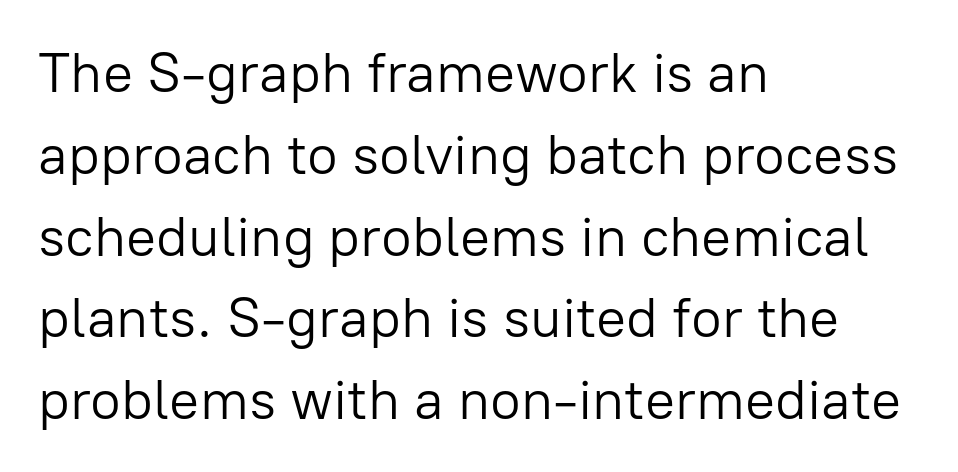
Q: Is the text bold? A: No.
Q: Is the text italic (slanted)? A: No, it is upright.
Q: Is the typeface a serif or a sans-serif typeface? A: Sans-serif.
Q: Is the text underlined? A: No.
Q: How is the paragraph aligned? A: Left-aligned.
Q: Is the spacing between letters normal or unusually wide? A: Normal.
Q: Is the spacing between lines tight, normal or loose? A: Normal.
Q: Width (condensed, normal, or wide)? A: Normal.
Q: Stroke contrast? A: Low.
Q: x-height? A: Medium.
Q: Monospaced? A: No.
